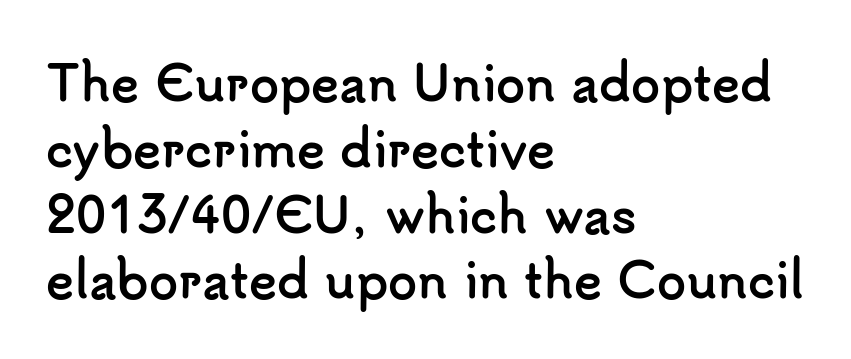
Q: Is the text bold? A: Yes.
Q: Is the text italic (slanted)? A: No, it is upright.
Q: Is the typeface a serif or a sans-serif typeface? A: Sans-serif.
Q: Is the text underlined? A: No.
Q: How is the paragraph aligned? A: Left-aligned.
Q: Is the spacing between letters normal or unusually wide? A: Normal.
Q: Is the spacing between lines tight, normal or loose? A: Normal.
Q: Width (condensed, normal, or wide)? A: Normal.
Q: Stroke contrast? A: Low.
Q: x-height? A: Small.
Q: Monospaced? A: No.
